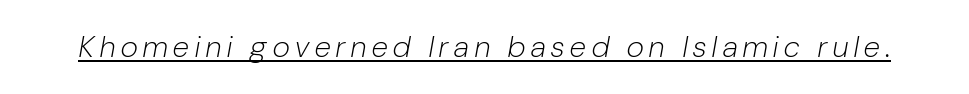
The image shows 30 px light, condensed type, italic (leaning right); set unusually wide letter spacing (+0.2 em), underlined; low stroke contrast and a medium x-height.
